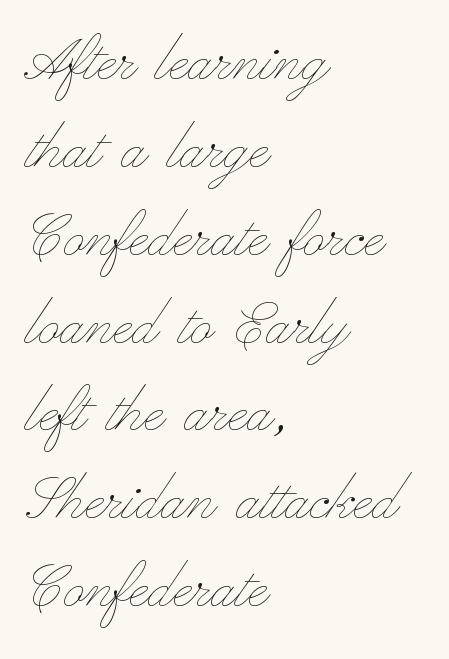
{"bold": "no", "weight": "thin", "width": "wide", "stroke_contrast": "low", "x_height": "small", "monospaced": "no", "underline": "no", "align": "left", "line_spacing_ratio": 1.22, "letter_spacing": "normal", "letter_spacing_em": 0.0, "glyph_px": 72}
